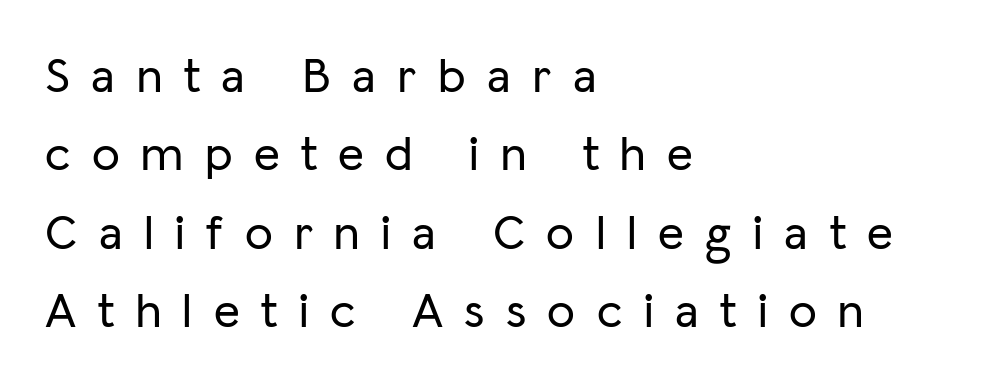
Varying glyph widths throughout — classic text-font behaviour. Compared with typical body copy, the letter spacing here is much looser. The leading is moderate, giving the passage an even texture. Only glyphs here, with clear space below each row. Classification — sans serif. The compositor pushed each line to the left boundary.
